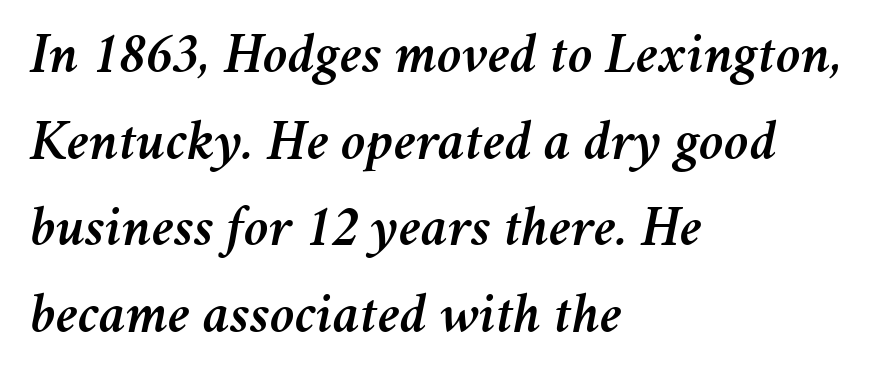
{"italic": "yes", "lean": "right", "slant_degrees": 11, "width": "normal", "stroke_contrast": "medium", "x_height": "medium", "monospaced": "no", "underline": "no", "align": "left", "line_spacing": "normal", "line_spacing_ratio": 1.52, "letter_spacing": "normal", "letter_spacing_em": 0.0, "glyph_px": 57}
